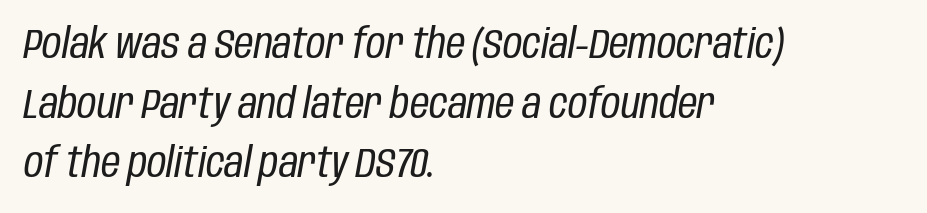
Check under the words: just untouched page. The passage is arranged the way most books set body copy — flush left. It's the slanting kind of type. A normal amount of white space separates one row of letters from the next. Think of a printed novel: that variable character pitch is what you see here. Spacing between characters is what you'd get straight out of the box.
